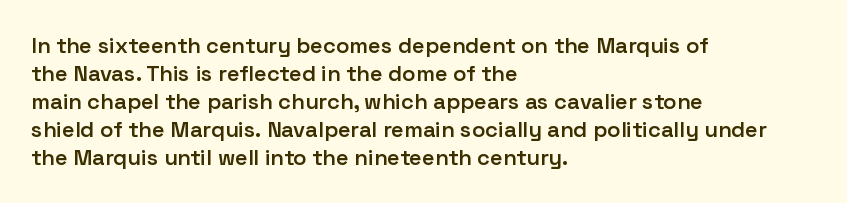
Q: Is the text bold? A: Semi-bold.
Q: Is the text italic (slanted)? A: No, it is upright.
Q: Is the text underlined? A: No.
Q: How is the paragraph aligned? A: Left-aligned.
Q: Is the spacing between letters normal or unusually wide? A: Normal.
Q: Is the spacing between lines tight, normal or loose? A: Normal.
